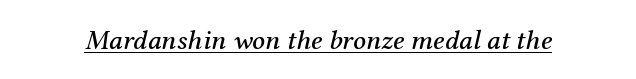
The image shows 28 px serif type, italic (leaning right); set normal letter spacing, underlined; medium stroke contrast and a medium x-height.
